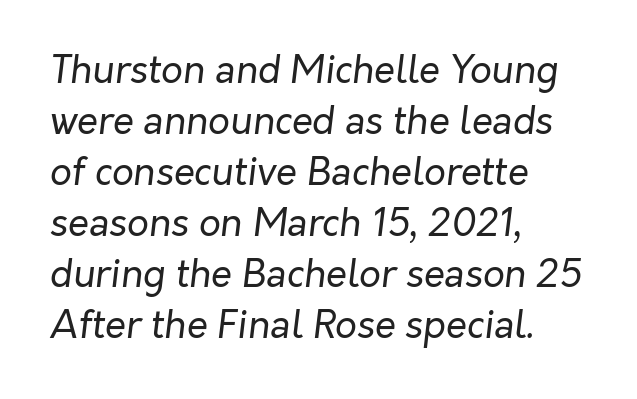
If you drew a ruler down the left edge, every line would touch it. Plain, unruled lines of type. There's an unmistakable incline to the writing here. Inter-character spacing is left at the font's built-in metrics. Proportional: the letters do not fall into vertical columns. What's the leading like? Ordinary, nothing unusual.
